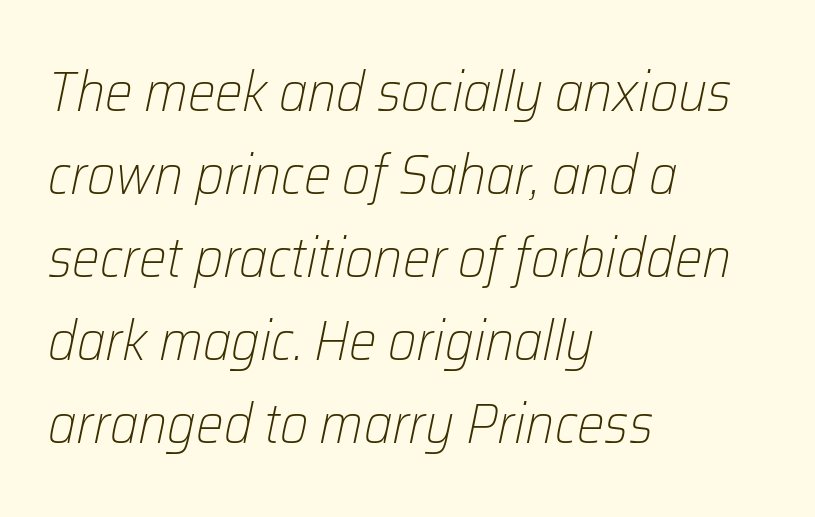
The image shows 55 px light type, italic (leaning right); set left-aligned, normal line spacing (1.51x), normal letter spacing, not underlined; low stroke contrast and a medium x-height.
